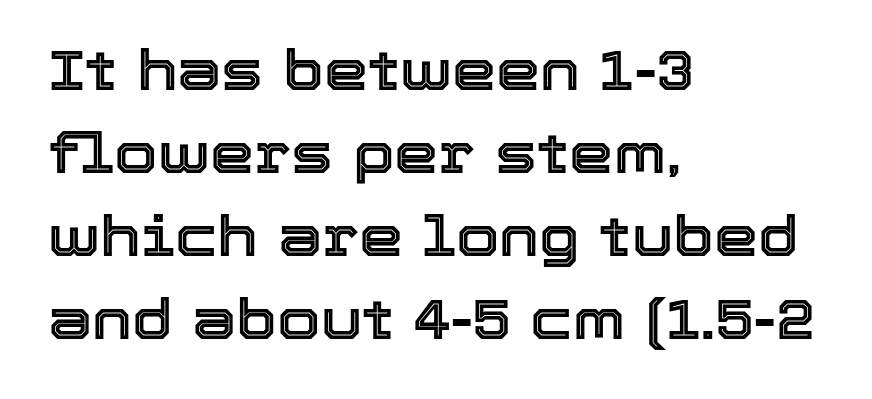
Unmarked baselines from the first word to the last. The passage shown stacks its lines at a standard gap. Do the letters lean? They stand straight. Line beginnings align vertically; line endings do not.
